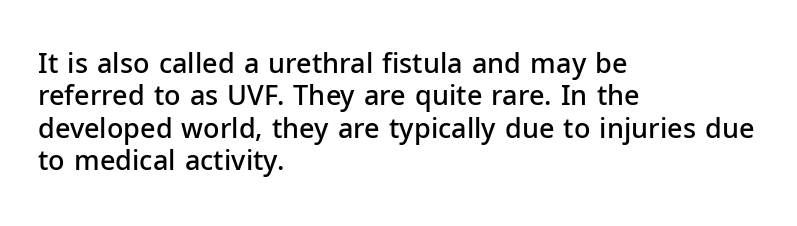
Q: Is the text bold? A: Semi-bold.
Q: Is the text italic (slanted)? A: No, it is upright.
Q: Is the text underlined? A: No.
Q: How is the paragraph aligned? A: Left-aligned.
Q: Is the spacing between letters normal or unusually wide? A: Normal.
